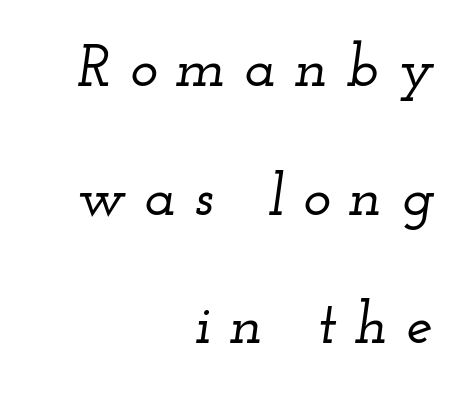
The string is rendered with underlining switched off. Character widths vary here, with narrow letters taking less room than wide ones. Reading down the block, your eye finds every line finishing at a fixed right position. The text was rendered using a seriffed face with decorative stroke endings.
